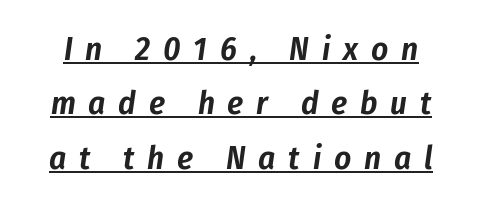
Q: Is the text italic (slanted)? A: Yes, it leans right by about 8 degrees.
Q: Is the text underlined? A: Yes.
Q: Is the spacing between letters normal or unusually wide? A: Unusually wide.
Q: Is the spacing between lines tight, normal or loose? A: Normal.
Q: Width (condensed, normal, or wide)? A: Condensed.
Q: Stroke contrast? A: Low.
Q: x-height? A: Medium.
Q: Monospaced? A: No.
